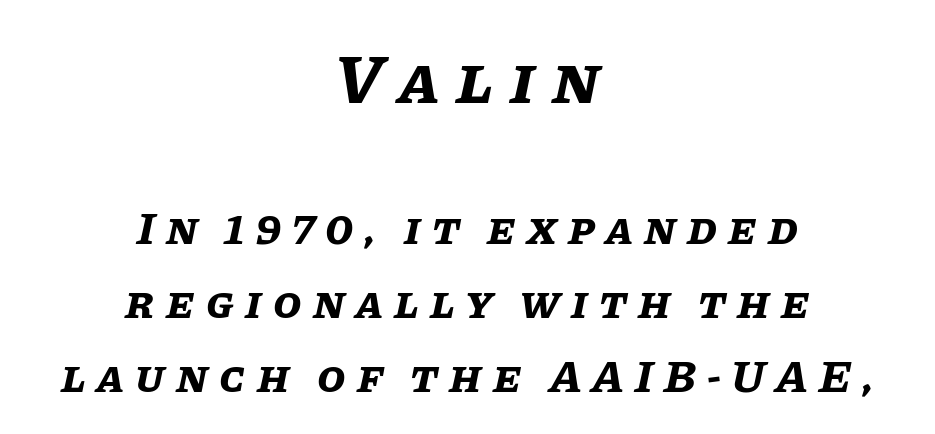
The image shows 69 px bold type, italic (leaning right); set centered, normal line spacing (1.61x), unusually wide letter spacing (+0.24 em), not underlined; the first (top) block is 1.5x larger; low stroke contrast and a large x-height.
